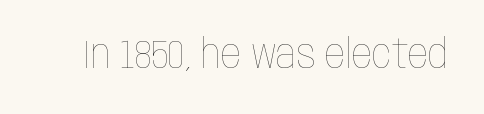
Q: Is the text bold? A: No.
Q: Is the text italic (slanted)? A: No, it is upright.
Q: Is the text underlined? A: No.
Q: Is the spacing between letters normal or unusually wide? A: Normal.
Q: Width (condensed, normal, or wide)? A: Condensed.
Q: Stroke contrast? A: Low.
Q: x-height? A: Large.
Q: Monospaced? A: No.
